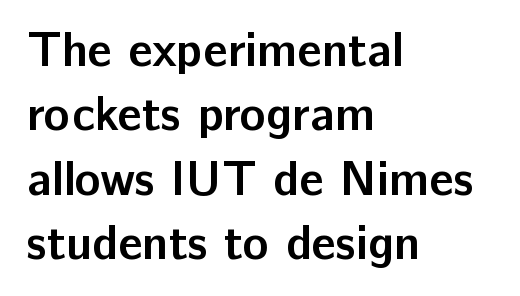
{"serif": "no", "italic": "no", "bold": "yes", "weight": "semibold", "width": "normal", "stroke_contrast": "low", "x_height": "medium", "monospaced": "no", "underline": "no", "align": "left", "line_spacing": "normal", "line_spacing_ratio": 1.34, "letter_spacing": "normal", "letter_spacing_em": 0.0, "glyph_px": 48}
